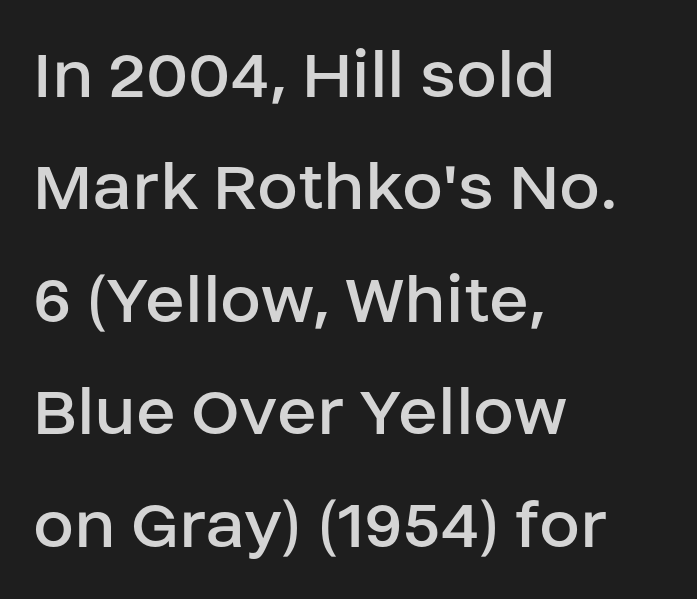
Q: Is the text bold? A: No.
Q: Is the text italic (slanted)? A: No, it is upright.
Q: Is the typeface a serif or a sans-serif typeface? A: Sans-serif.
Q: Is the text underlined? A: No.
Q: How is the paragraph aligned? A: Left-aligned.
Q: Is the spacing between letters normal or unusually wide? A: Normal.
Q: Is the spacing between lines tight, normal or loose? A: Normal.
Q: Width (condensed, normal, or wide)? A: Normal.
Q: Stroke contrast? A: Low.
Q: x-height? A: Large.
Q: Monospaced? A: No.
